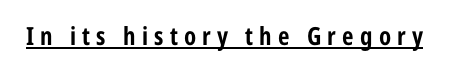
These words are printed bold, with thick strokes throughout. A continuous stroke trails under the words, as in a hyperlink. The tracking reads as deliberately expanded to a designer's eye. No italicization has been applied; the sample stays upright.
